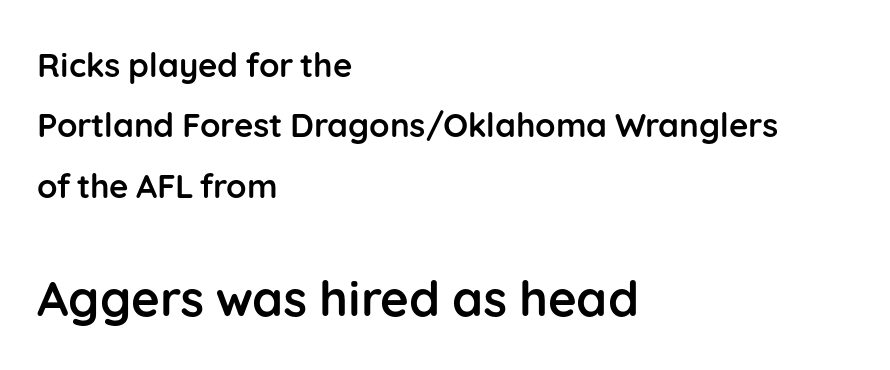
The image shows 49 px semibold sans-serif type, upright; set left-aligned, line spacing 1.83x, normal letter spacing, not underlined; the second (bottom) block is 1.48x larger; low stroke contrast and a medium x-height.
